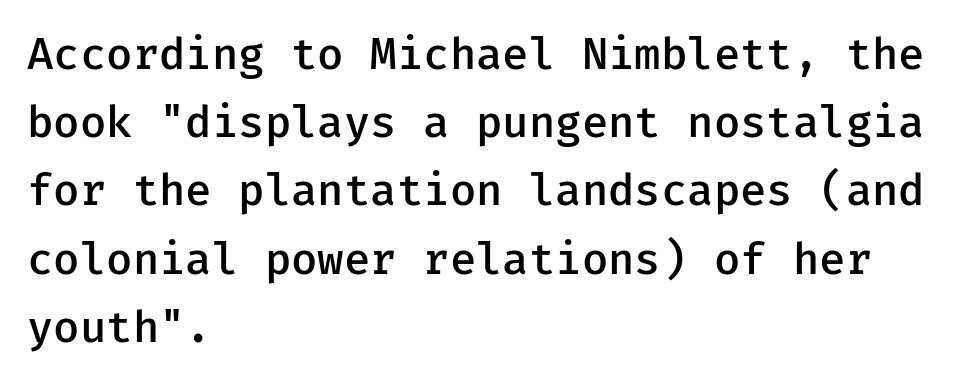
{"serif": "no", "italic": "no", "bold": "semi", "weight": "semibold", "width": "normal", "stroke_contrast": "low", "x_height": "medium", "underline": "no", "align": "left", "line_spacing": "normal", "line_spacing_ratio": 1.55, "letter_spacing": "normal", "letter_spacing_em": 0.0, "glyph_px": 44}
